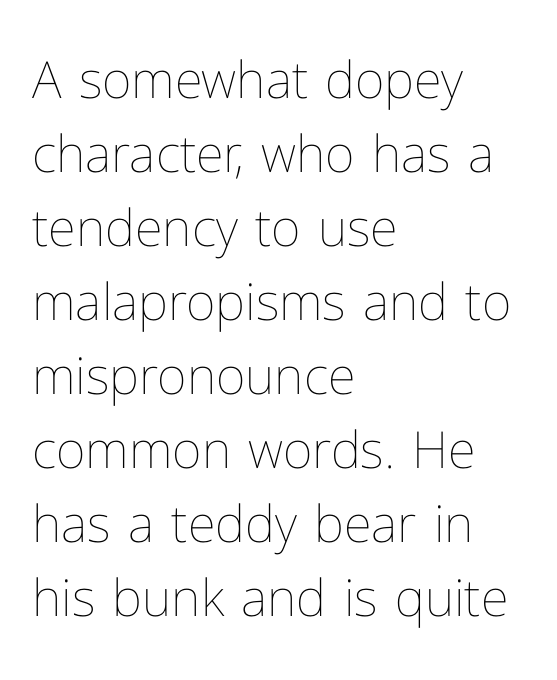
You can tell it's not italic because the verticals are truly vertical. The designer left line spacing at the default. Clear beneath every line of the passage. The strokes carry an ordinary text weight at most. Character widths vary here, with narrow letters taking less room than wide ones.
